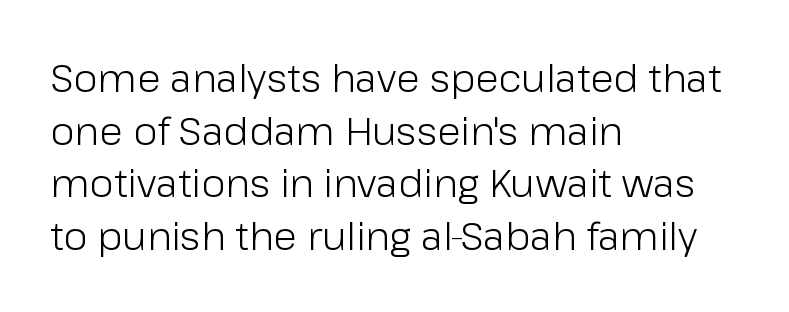
Q: Is the text bold? A: No.
Q: Is the text italic (slanted)? A: No, it is upright.
Q: Is the typeface a serif or a sans-serif typeface? A: Sans-serif.
Q: Is the text underlined? A: No.
Q: How is the paragraph aligned? A: Left-aligned.
Q: Is the spacing between letters normal or unusually wide? A: Normal.
Q: Is the spacing between lines tight, normal or loose? A: Normal.
Q: Width (condensed, normal, or wide)? A: Normal.
Q: Stroke contrast? A: Low.
Q: x-height? A: Medium.
Q: Monospaced? A: No.
